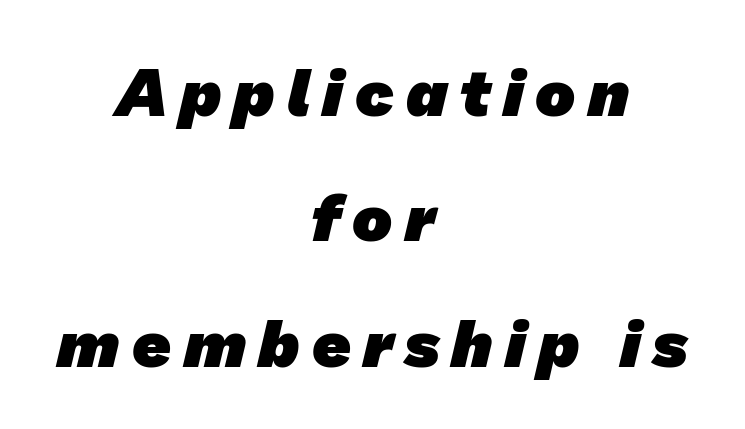
The rendering uses natural spacing where letterforms have individual widths. What weight is shown? A full bold with thick strokes. Nope, no serifs anywhere on these letters. Decoration check: the copy has no underline.
